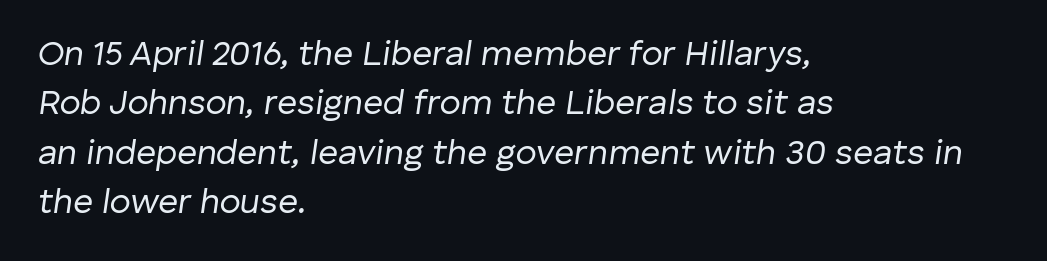
The image shows 35 px regular-weight type, italic (leaning right); set left-aligned, normal line spacing (1.41x), normal letter spacing, not underlined; low stroke contrast and a medium x-height.
